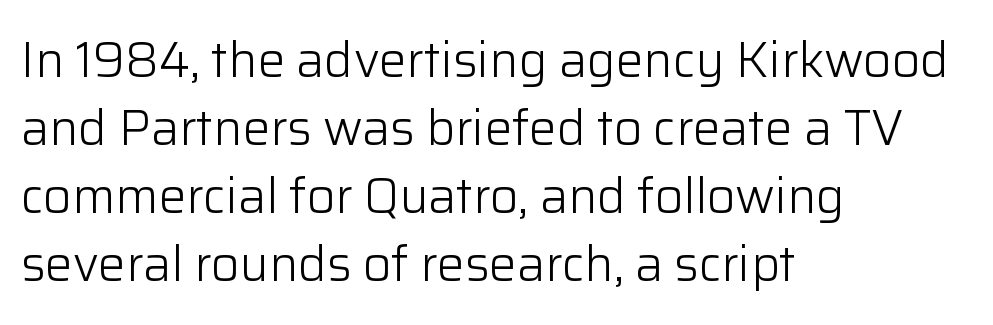
{"serif": "no", "italic": "no", "bold": "no", "weight": "light", "width": "normal", "stroke_contrast": "low", "x_height": "medium", "monospaced": "no", "underline": "no", "align": "left", "line_spacing": "normal", "line_spacing_ratio": 1.39, "letter_spacing": "normal", "letter_spacing_em": 0.0, "glyph_px": 49}
